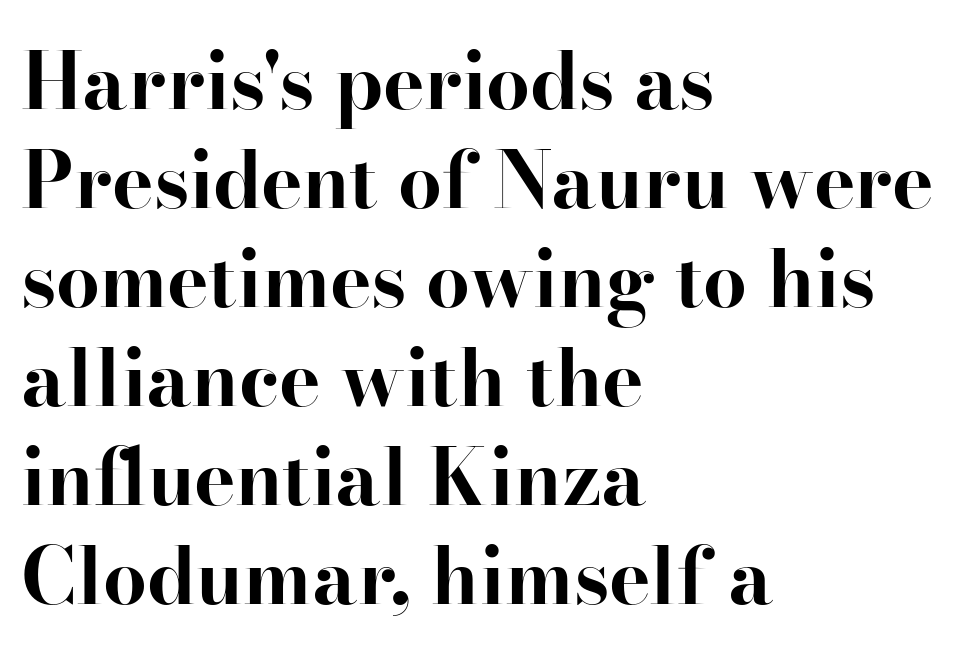
{"serif": "yes", "italic": "no", "bold": "yes", "weight": "bold", "width": "normal", "stroke_contrast": "high", "x_height": "small", "monospaced": "no", "underline": "no", "align": "left", "line_spacing": "normal", "line_spacing_ratio": 1.27, "letter_spacing": "normal", "letter_spacing_em": 0.0, "glyph_px": 78}
